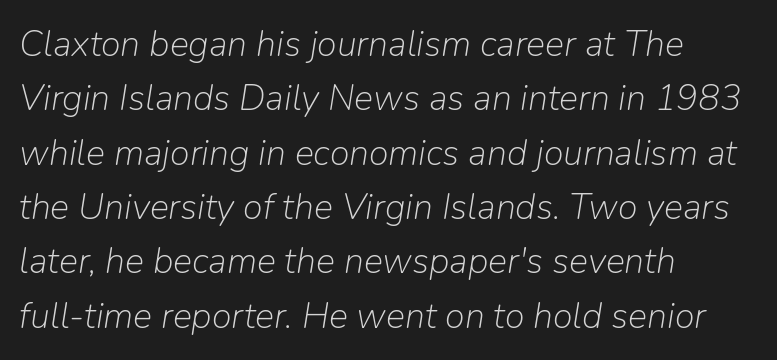
Looking at the ascenders, they clearly lean. Stems and bowls with no extra thickness — not bold. The space between consecutive lines is moderate. The lines are quadded left. Does extra space separate the letters? No, they use regular spacing. Type without underlining.
